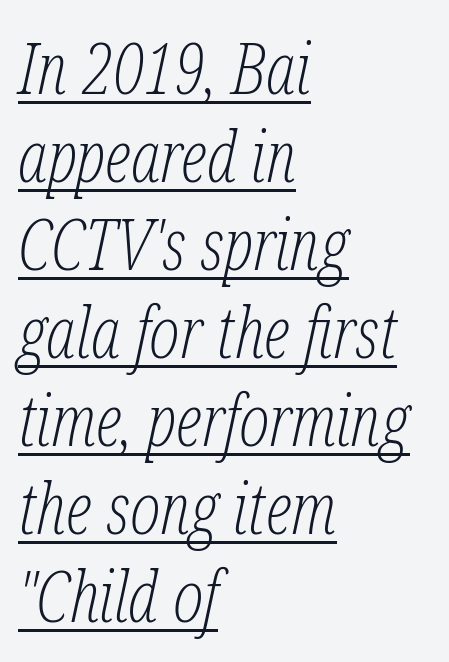
The image shows 71 px light, condensed serif type, italic (leaning right); set left-aligned, line spacing 1.24x, normal letter spacing, underlined; low stroke contrast and a medium x-height.
